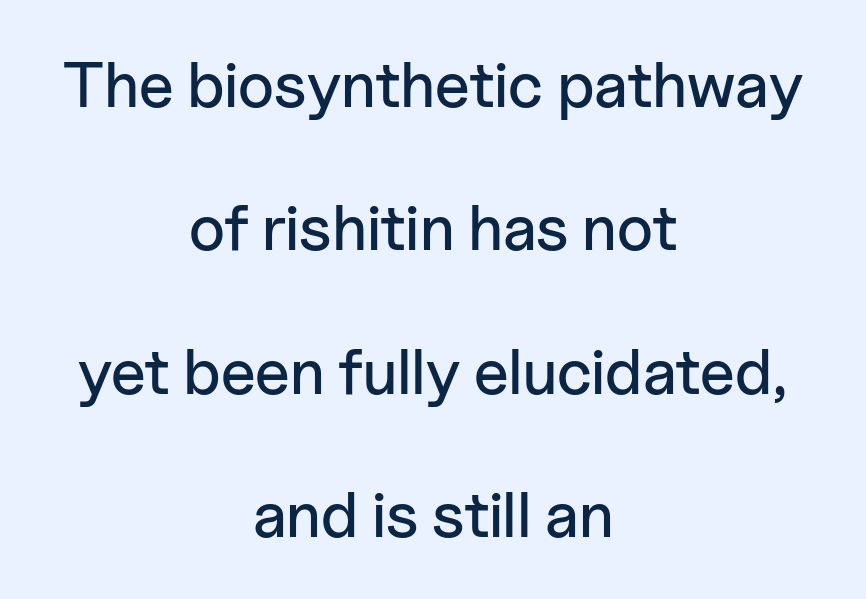
You could not count columns in this text — the font is proportionally spaced. Unlike a traditional serif, this face leaves its strokes unadorned. A clean baseline with only descenders dipping below it. The face used here is rendered with its standard letterfit.
